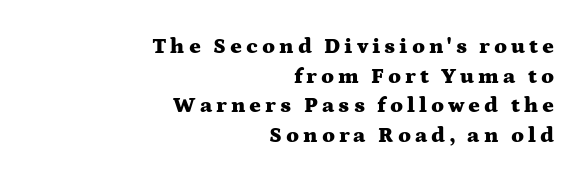
Q: Is the text bold? A: Yes.
Q: Is the text italic (slanted)? A: No, it is upright.
Q: Is the text underlined? A: No.
Q: How is the paragraph aligned? A: Right-aligned.
Q: Is the spacing between lines tight, normal or loose? A: Normal.
